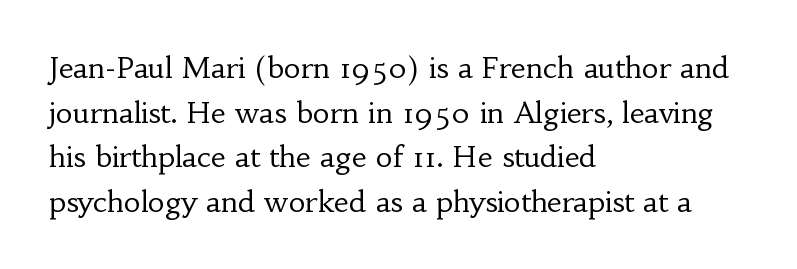
Q: Is the text bold? A: No.
Q: Is the text italic (slanted)? A: No, it is upright.
Q: Is the typeface a serif or a sans-serif typeface? A: Serif.
Q: Is the text underlined? A: No.
Q: How is the paragraph aligned? A: Left-aligned.
Q: Is the spacing between letters normal or unusually wide? A: Normal.
Q: Is the spacing between lines tight, normal or loose? A: Normal.
Q: Width (condensed, normal, or wide)? A: Normal.
Q: Stroke contrast? A: Low.
Q: x-height? A: Small.
Q: Monospaced? A: No.
